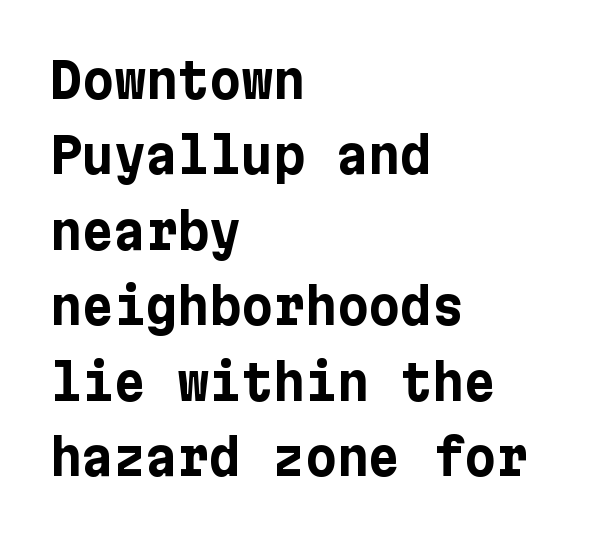
Q: Is the text bold? A: Yes.
Q: Is the text italic (slanted)? A: No, it is upright.
Q: Is the typeface a serif or a sans-serif typeface? A: Sans-serif.
Q: Is the text underlined? A: No.
Q: How is the paragraph aligned? A: Left-aligned.
Q: Is the spacing between letters normal or unusually wide? A: Normal.
Q: Is the spacing between lines tight, normal or loose? A: Normal.
Q: Width (condensed, normal, or wide)? A: Normal.
Q: Stroke contrast? A: Low.
Q: x-height? A: Medium.
